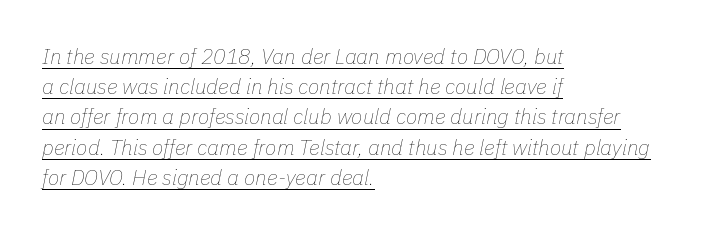
{"italic": "yes", "lean": "right", "slant_degrees": 11, "bold": "no", "underline": "yes", "align": "left", "line_spacing": "normal", "line_spacing_ratio": 1.44, "letter_spacing": "normal", "letter_spacing_em": 0.0, "glyph_px": 21}
